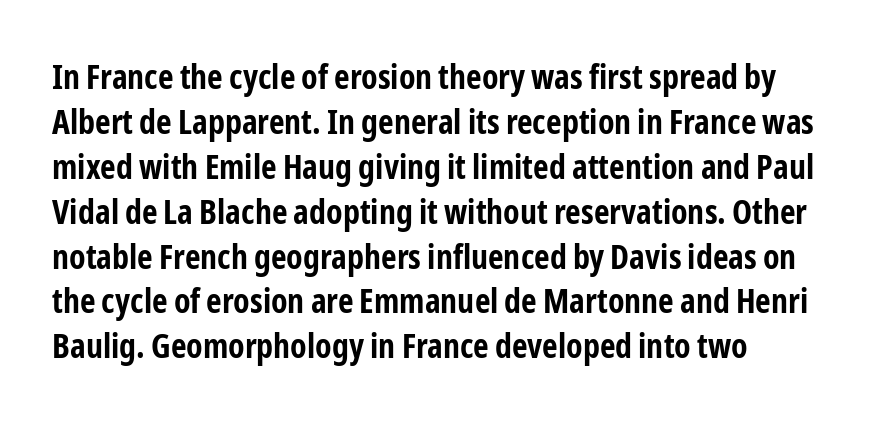
{"serif": "no", "italic": "no", "bold": "yes", "weight": "bold", "width": "condensed", "stroke_contrast": "low", "x_height": "medium", "monospaced": "no", "underline": "no", "line_spacing": "normal", "line_spacing_ratio": 1.32, "letter_spacing": "normal", "letter_spacing_em": 0.0, "glyph_px": 34}
